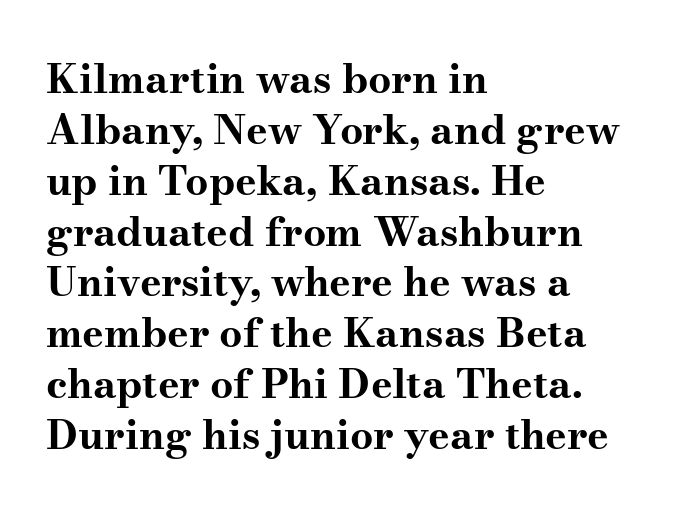
{"serif": "yes", "italic": "no", "bold": "yes", "weight": "bold", "width": "wide", "stroke_contrast": "medium", "x_height": "small", "monospaced": "no", "underline": "no", "align": "left", "line_spacing_ratio": 1.24, "letter_spacing": "normal", "letter_spacing_em": 0.0, "glyph_px": 41}
